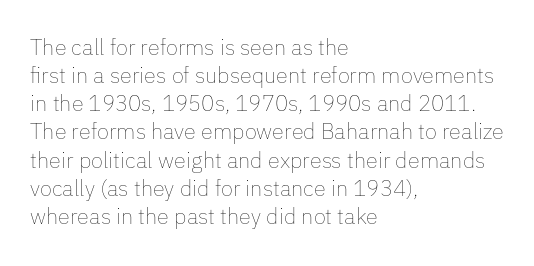
{"italic": "no", "bold": "no", "underline": "no", "align": "left", "line_spacing": "normal", "line_spacing_ratio": 1.28, "letter_spacing": "normal", "letter_spacing_em": 0.0, "glyph_px": 22}
